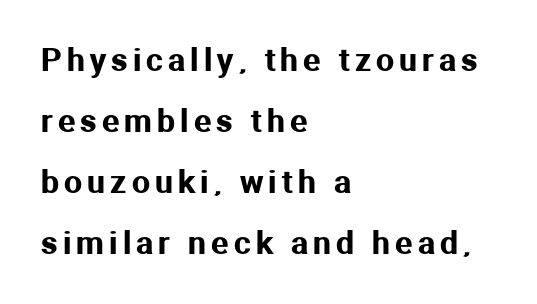
{"serif": "no", "italic": "no", "width": "normal", "stroke_contrast": "medium", "x_height": "medium", "monospaced": "no", "underline": "no", "align": "left", "line_spacing": "loose", "line_spacing_ratio": 1.91, "glyph_px": 32}
